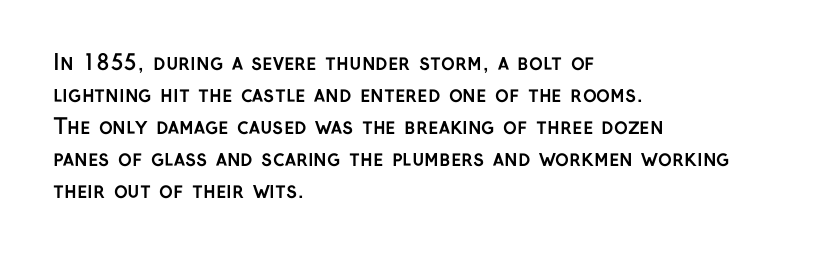
{"italic": "no", "bold": "yes", "underline": "no", "align": "left", "line_spacing": "normal", "line_spacing_ratio": 1.52, "letter_spacing": "normal", "letter_spacing_em": 0.0, "glyph_px": 21}
